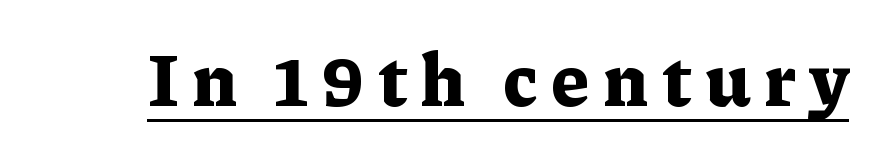
Q: Is the text bold? A: Yes.
Q: Is the text italic (slanted)? A: No, it is upright.
Q: Is the typeface a serif or a sans-serif typeface? A: Serif.
Q: Is the text underlined? A: Yes.
Q: Width (condensed, normal, or wide)? A: Normal.
Q: Stroke contrast? A: Low.
Q: x-height? A: Medium.
Q: Monospaced? A: No.
